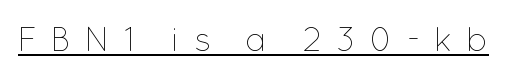
In terms of letterspacing, this is a distinctly airy, spread setting. Ink coverage per letter is moderate at most. Underlining? Definitely there. Notice how the stems are strictly vertical — no italics here. The passage shown is typed in a proportional face where columns would drift.
